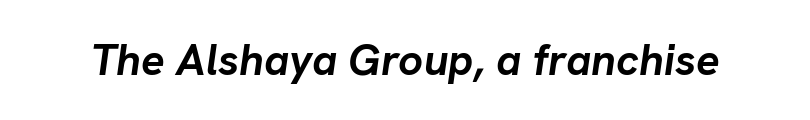
Q: Is the text bold? A: Yes.
Q: Is the text italic (slanted)? A: Yes, it leans right by about 8 degrees.
Q: Is the text underlined? A: No.
Q: Is the spacing between letters normal or unusually wide? A: Normal.
Q: Width (condensed, normal, or wide)? A: Normal.
Q: Stroke contrast? A: Low.
Q: x-height? A: Medium.
Q: Monospaced? A: No.
